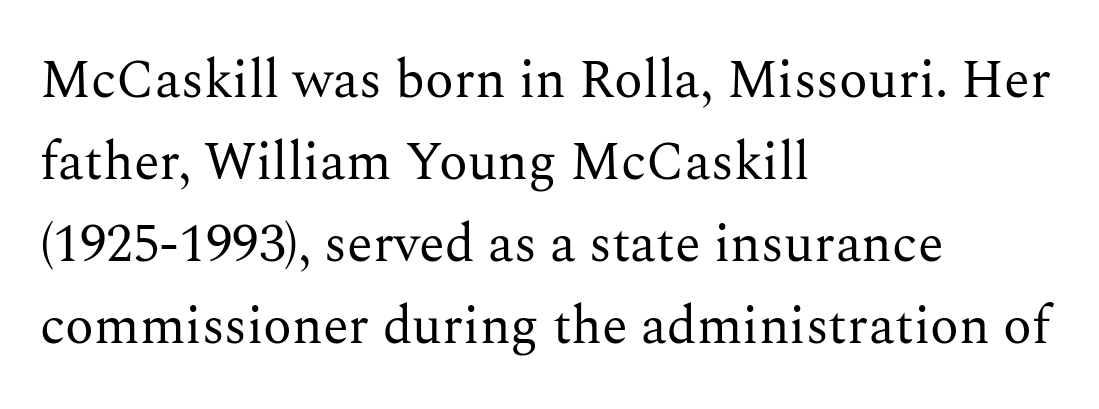
{"serif": "yes", "italic": "no", "bold": "no", "weight": "regular", "width": "normal", "stroke_contrast": "medium", "x_height": "medium", "monospaced": "no", "underline": "no", "align": "left", "line_spacing": "normal", "line_spacing_ratio": 1.55, "letter_spacing": "normal", "letter_spacing_em": 0.0, "glyph_px": 53}
